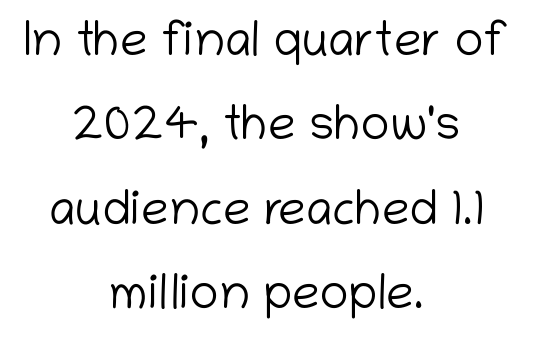
The image shows 49 px light sans-serif type, upright; set centered, line spacing 1.72x, normal letter spacing, not underlined; low stroke contrast and a medium x-height.
